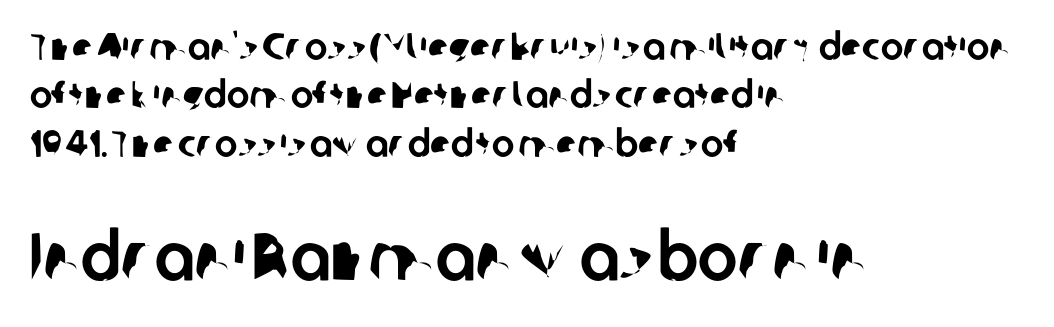
Do the characters align in a grid? No, the font is proportional. A typesetter would label this face a sans. Characters follow at the spacing the type designer built in. The later block is typeset at a bigger size than the earlier block.
